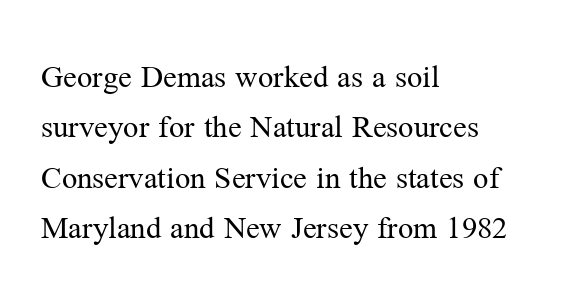
The image shows 34 px regular-weight serif type, upright; set left-aligned, normal line spacing (1.48x), normal letter spacing, not underlined; medium stroke contrast and a medium x-height.
